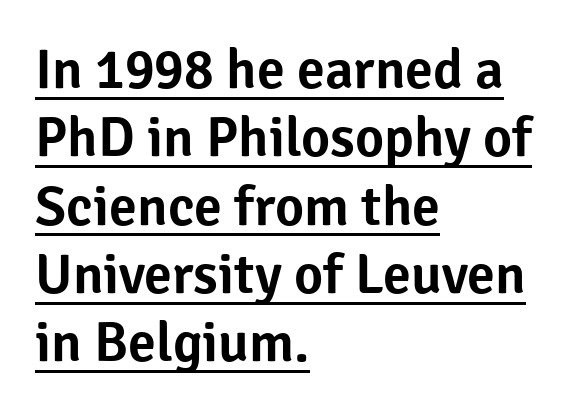
{"serif": "no", "italic": "no", "width": "normal", "stroke_contrast": "low", "x_height": "medium", "monospaced": "no", "underline": "yes", "align": "left", "line_spacing_ratio": 1.22, "letter_spacing": "normal", "letter_spacing_em": 0.0, "glyph_px": 56}
